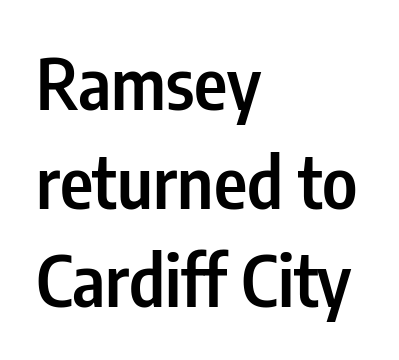
The image shows 71 px semibold, condensed sans-serif type, upright; set left-aligned, normal line spacing (1.39x), normal letter spacing, not underlined; low stroke contrast and a medium x-height.
